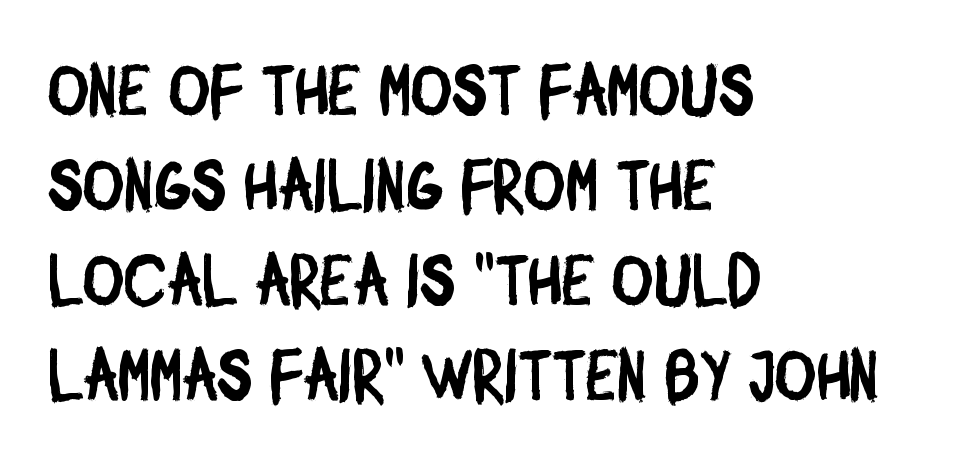
{"serif": "no", "width": "condensed", "stroke_contrast": "low", "x_height": "large", "monospaced": "no", "underline": "no", "align": "left", "line_spacing": "normal", "line_spacing_ratio": 1.34, "letter_spacing": "normal", "letter_spacing_em": 0.0, "glyph_px": 71}
